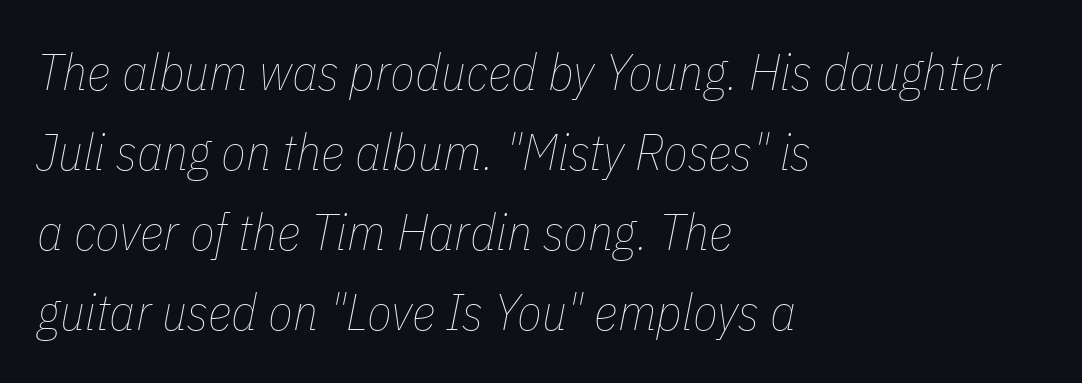
{"italic": "yes", "lean": "right", "slant_degrees": 11, "bold": "no", "weight": "thin", "width": "condensed", "stroke_contrast": "low", "x_height": "medium", "monospaced": "no", "underline": "no", "align": "left", "line_spacing": "normal", "line_spacing_ratio": 1.57, "letter_spacing": "normal", "letter_spacing_em": 0.0, "glyph_px": 51}
